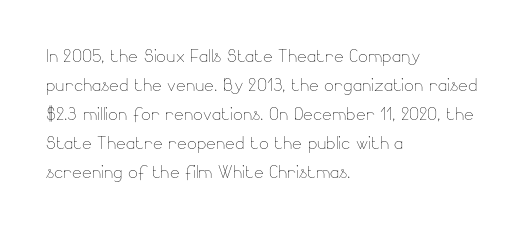
The image shows 23 px text type, upright; set left-aligned, normal line spacing (1.26x), normal letter spacing, not underlined.
